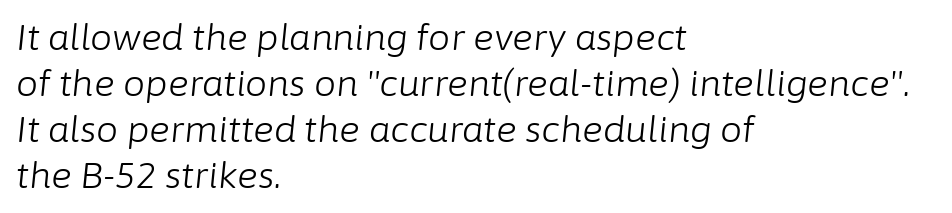
{"italic": "yes", "lean": "right", "slant_degrees": 6, "bold": "no", "weight": "light", "width": "normal", "stroke_contrast": "low", "x_height": "medium", "monospaced": "no", "underline": "no", "align": "left", "line_spacing": "normal", "line_spacing_ratio": 1.31, "letter_spacing": "normal", "letter_spacing_em": 0.0, "glyph_px": 35}
